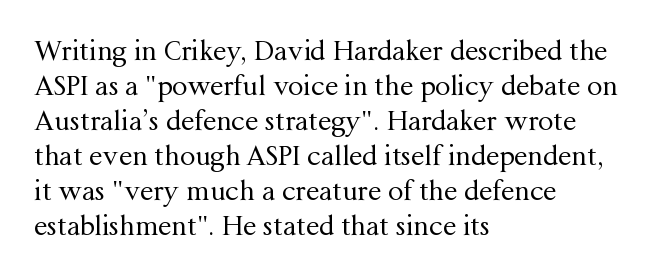
Q: Is the text bold? A: No.
Q: Is the text italic (slanted)? A: No, it is upright.
Q: Is the text underlined? A: No.
Q: How is the paragraph aligned? A: Left-aligned.
Q: Is the spacing between letters normal or unusually wide? A: Normal.
Q: Is the spacing between lines tight, normal or loose? A: Normal.
